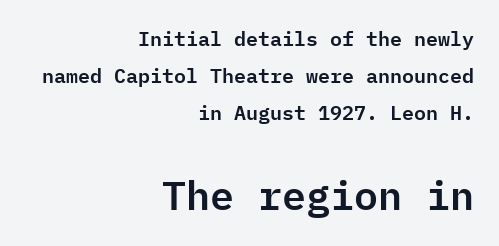
{"serif": "no", "italic": "no", "width": "normal", "stroke_contrast": "low", "x_height": "medium", "monospaced": "yes", "underline": "no", "align": "right", "line_spacing_ratio": 1.86, "letter_spacing": "normal", "letter_spacing_em": 0.0, "larger_block": "second", "size_ratio": 2.0, "glyph_px": 40}
